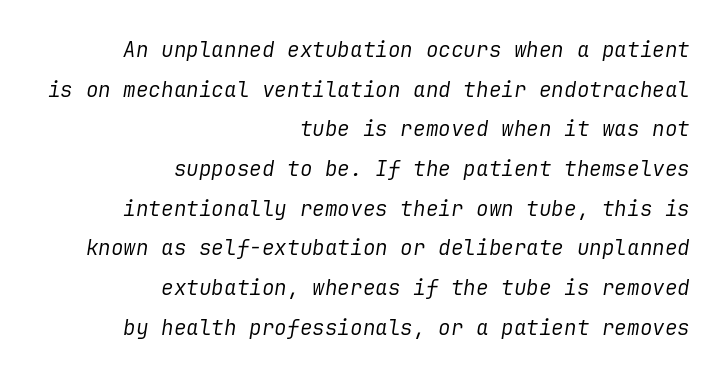
The image shows 21 px text type, italic (leaning right); set right-aligned, line spacing 1.89x, normal letter spacing, not underlined.
